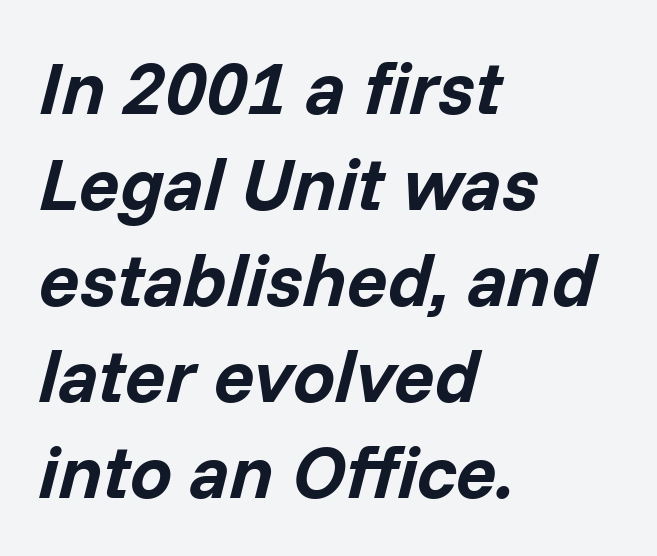
One-word summary of the alignment: left. Look at the tracking — it's just the regular setting, nothing added. Any mark beneath the type? The region is blank. This block has exactly the height ordinary leading produces.
